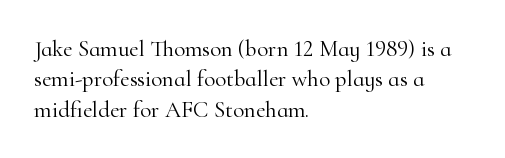
The space directly below the letters is spotless. Caption: standard tracking, unaltered. Vertically, the passage feels balanced, rows spaced as you'd expect. Does the lettering tilt? It doesn't — this is upright.
